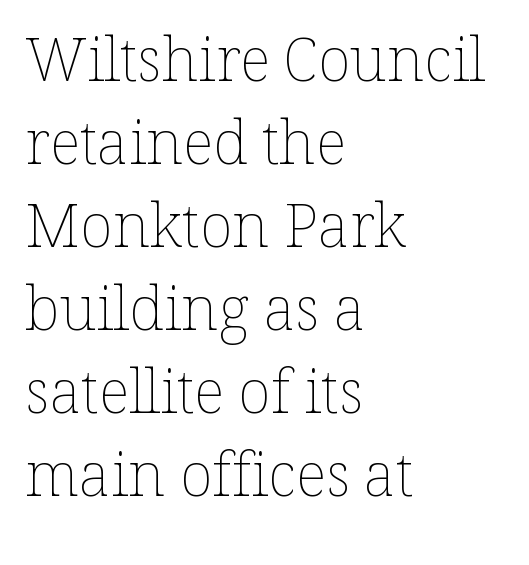
Q: Is the text bold? A: No.
Q: Is the text italic (slanted)? A: No, it is upright.
Q: Is the text underlined? A: No.
Q: How is the paragraph aligned? A: Left-aligned.
Q: Is the spacing between letters normal or unusually wide? A: Normal.
Q: Is the spacing between lines tight, normal or loose? A: Normal.
Q: Width (condensed, normal, or wide)? A: Normal.
Q: Stroke contrast? A: Low.
Q: x-height? A: Medium.
Q: Monospaced? A: No.
